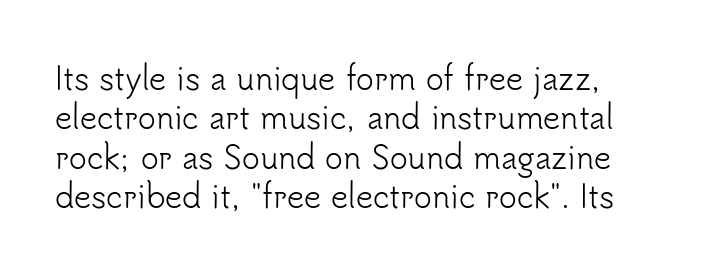
The image shows 30 px light sans-serif type, upright; set normal line spacing (1.31x), normal letter spacing, not underlined; low stroke contrast and a small x-height.
